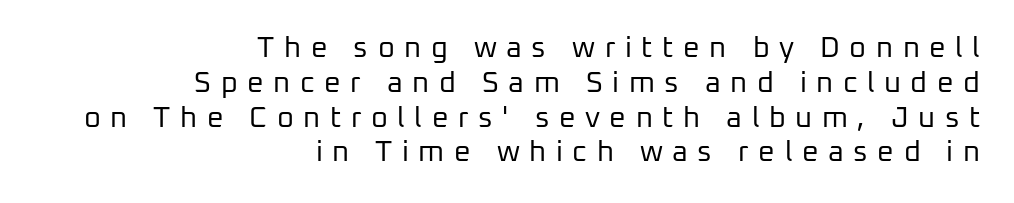
The image shows 29 px regular-weight sans-serif type, upright; set right-aligned, line spacing 1.2x, unusually wide letter spacing (+0.33 em), not underlined; low stroke contrast and a medium x-height.
